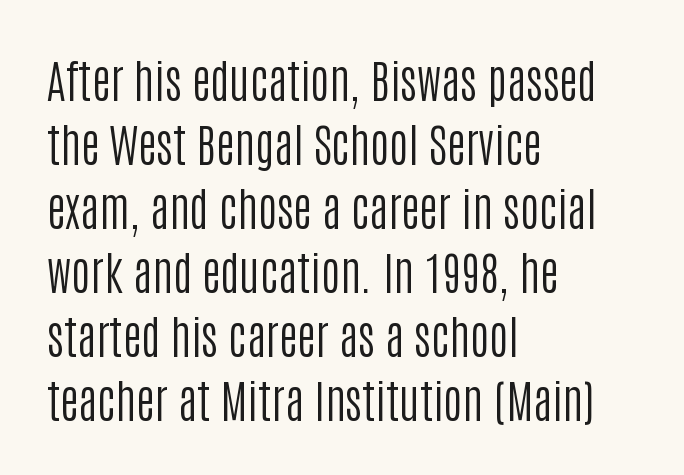
The image shows 46 px regular-weight, condensed sans-serif type, upright; set left-aligned, normal line spacing (1.39x), normal letter spacing, not underlined; low stroke contrast and a large x-height.
